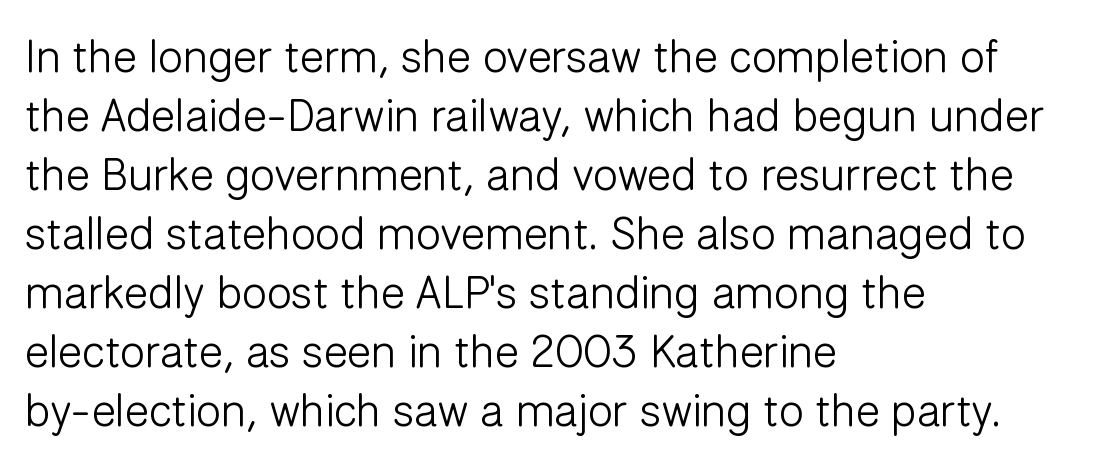
Between one letter and the next there's only the usual sliver of space. Upright lettering throughout. Descender tails drop into unmarked territory. Caption: face not bold, strokes unweighted. The face used here is proportionally spaced, like ordinary book or web type.
